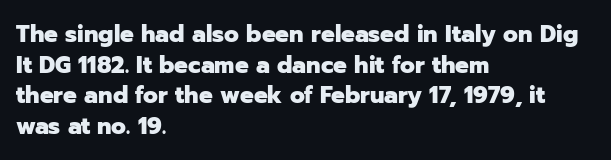
Nobody touched the tracking dial on this one. Heft: maximum for text — a bold. The rendering anchors every line to the left-hand side. The line-height multiplier appears to be the usual default.
